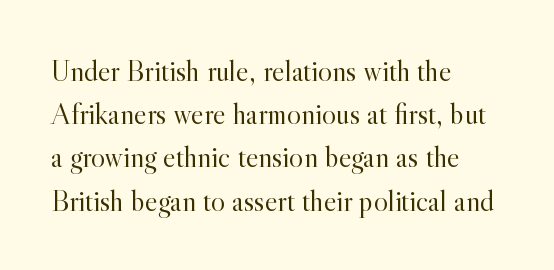
The passage shown has conventional tracking throughout. Think of a printed novel: that variable character pitch is what you see here. Serif or sans? Serif — the stroke terminals have little feet. Typeset ragged right — the left edge is the straight one. The designer left line spacing at the default. The characters are drawn with everyday or finer stroke widths.
